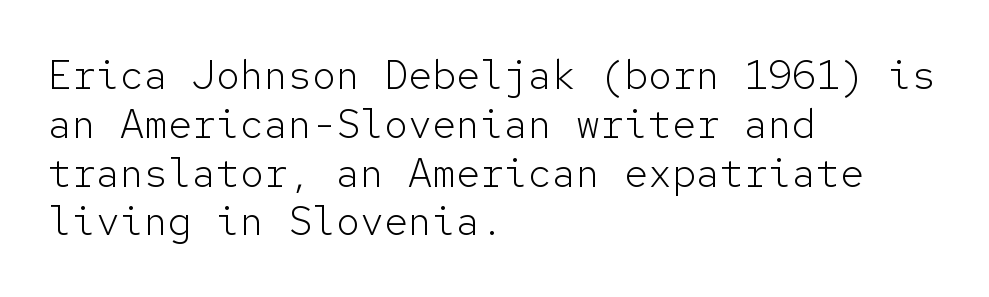
Horizontally, the lines are justified to the leading edge only. Fixed-width glyphs throughout — classic coding-font behaviour. Font category for this specimen: sans-serif. Nobody drew a line under any word here.
